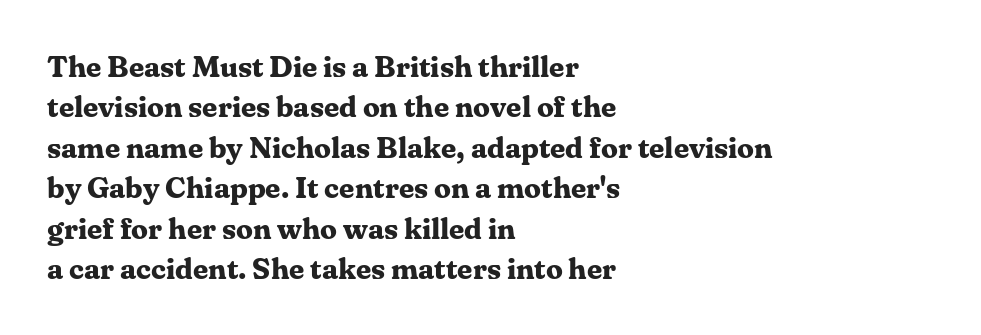
{"serif": "yes", "italic": "no", "bold": "yes", "weight": "bold", "width": "normal", "stroke_contrast": "medium", "x_height": "medium", "monospaced": "no", "underline": "no", "align": "left", "line_spacing": "normal", "line_spacing_ratio": 1.35, "letter_spacing": "normal", "letter_spacing_em": 0.0, "glyph_px": 30}
